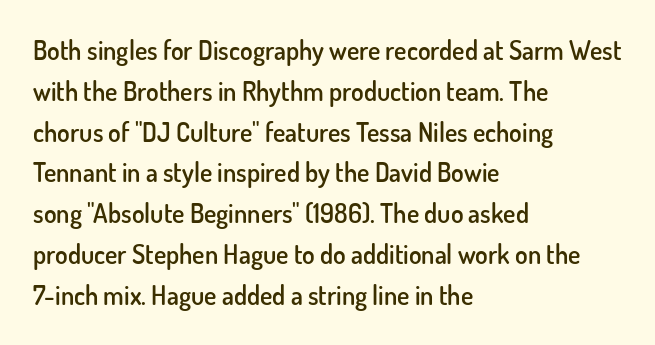
The image shows 26 px text type, upright; set left-aligned, normal line spacing (1.57x), normal letter spacing, not underlined.
